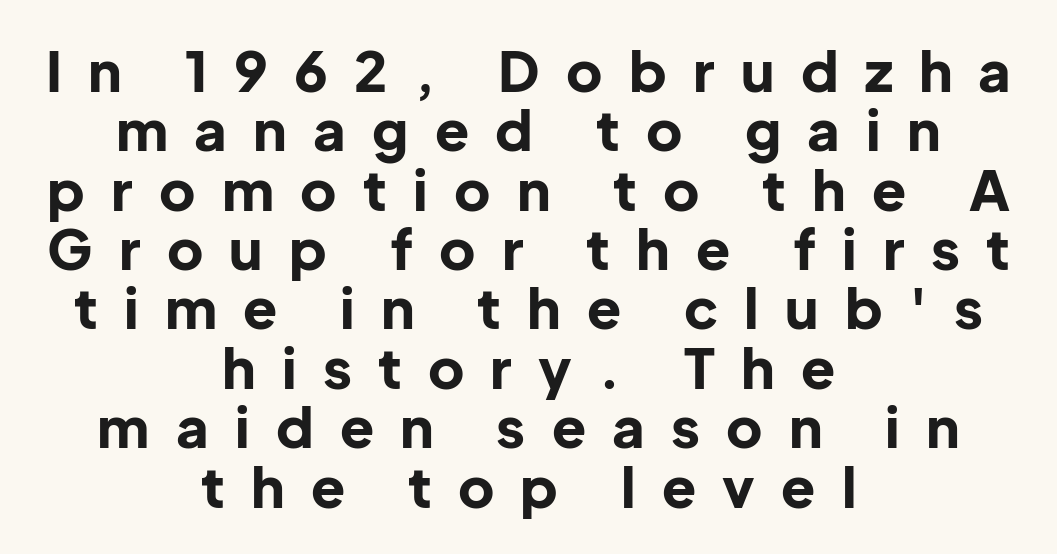
{"serif": "no", "italic": "no", "bold": "yes", "weight": "bold", "width": "normal", "stroke_contrast": "low", "x_height": "medium", "monospaced": "no", "underline": "no", "align": "center", "line_spacing": "tight", "line_spacing_ratio": 1.06, "letter_spacing": "wide", "letter_spacing_em": 0.47, "glyph_px": 56}
